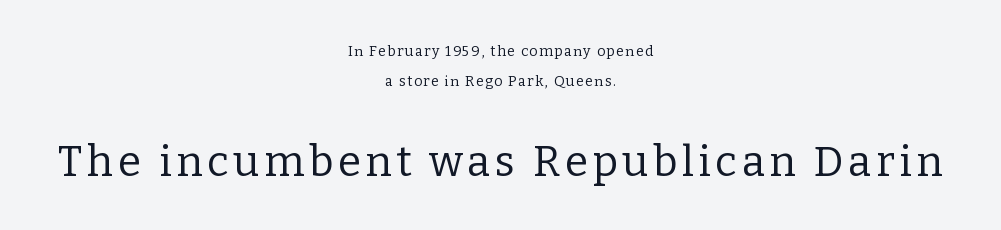
The image shows 42 px regular-weight serif type, upright; set centered, loose line spacing (2.14x), not underlined; the second (bottom) block is 3.0x larger; low stroke contrast and a medium x-height.
